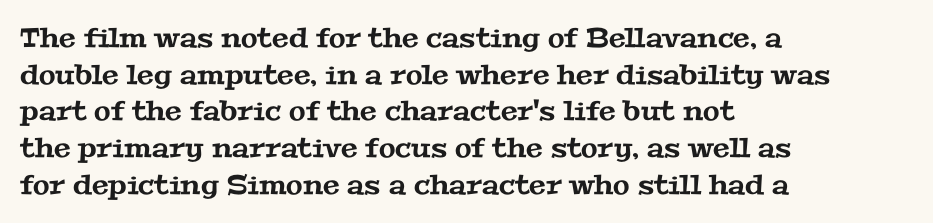
The image shows 27 px text type; set left-aligned, normal line spacing (1.36x), normal letter spacing, not underlined.
